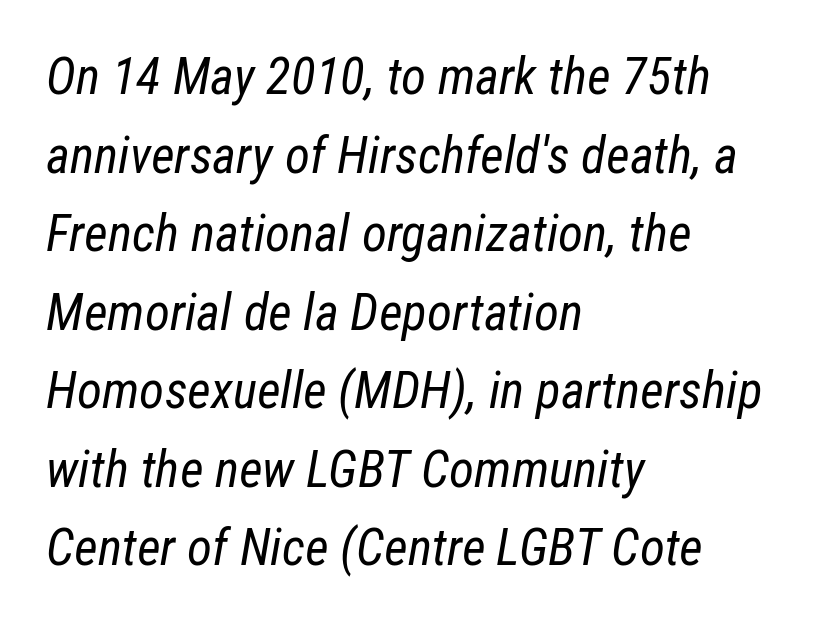
The image shows 51 px regular-weight, condensed type, italic (leaning right); set left-aligned, normal line spacing (1.54x), normal letter spacing, not underlined; low stroke contrast and a medium x-height.
